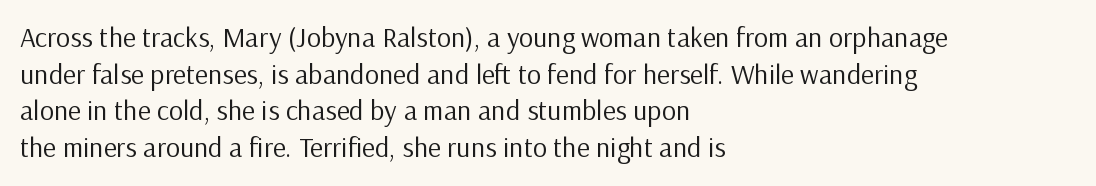
The image shows 28 px regular-weight sans-serif type, upright; set left-aligned, normal line spacing (1.31x), normal letter spacing, not underlined; low stroke contrast and a medium x-height.
